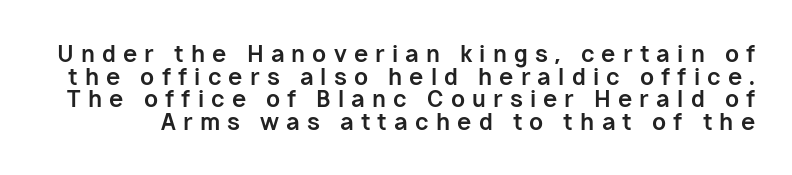
Q: Is the text bold? A: Yes.
Q: Is the text italic (slanted)? A: No, it is upright.
Q: Is the text underlined? A: No.
Q: Is the spacing between letters normal or unusually wide? A: Unusually wide.
Q: Is the spacing between lines tight, normal or loose? A: Tight.
